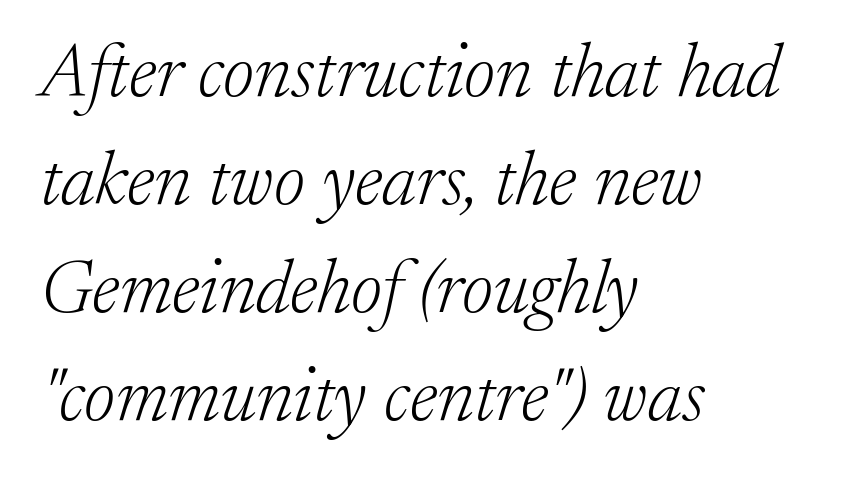
The image shows 75 px light serif type, italic (leaning right); set left-aligned, normal line spacing (1.44x), normal letter spacing, not underlined; low stroke contrast and a medium x-height.
